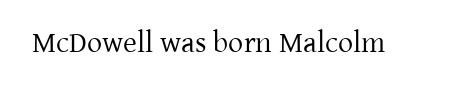
The image shows 30 px regular-weight serif type, upright; set normal letter spacing, not underlined; low stroke contrast and a medium x-height.
